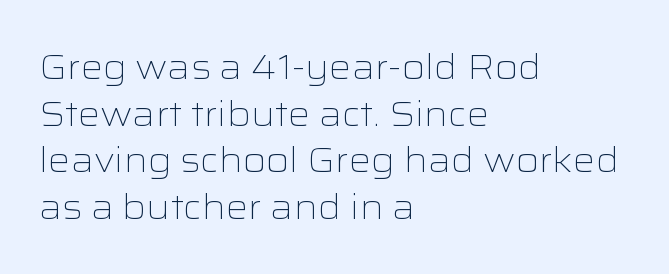
The image shows 35 px light, wide sans-serif type, upright; set left-aligned, normal line spacing (1.33x), normal letter spacing, not underlined; low stroke contrast and a medium x-height.
